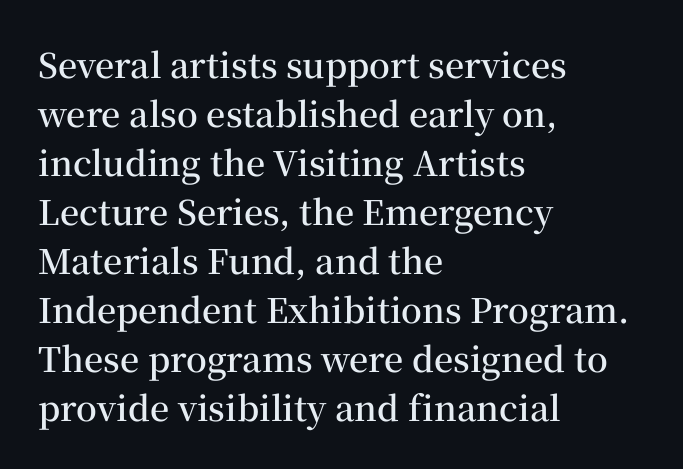
Q: Is the text bold? A: Semi-bold.
Q: Is the text italic (slanted)? A: No, it is upright.
Q: Is the typeface a serif or a sans-serif typeface? A: Serif.
Q: Is the text underlined? A: No.
Q: How is the paragraph aligned? A: Left-aligned.
Q: Is the spacing between letters normal or unusually wide? A: Normal.
Q: Is the spacing between lines tight, normal or loose? A: Normal.
Q: Width (condensed, normal, or wide)? A: Normal.
Q: Stroke contrast? A: Medium.
Q: x-height? A: Medium.
Q: Monospaced? A: No.
